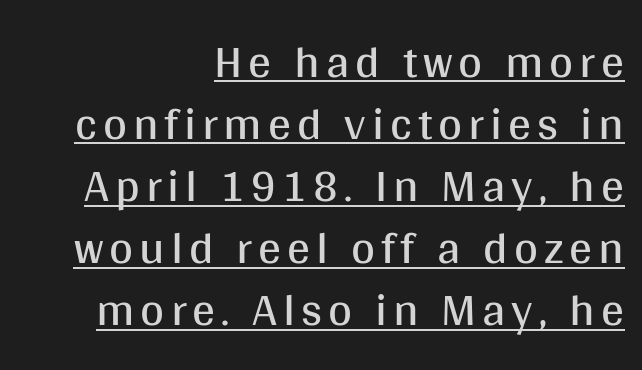
Q: Is the text bold? A: No.
Q: Is the text italic (slanted)? A: No, it is upright.
Q: Is the typeface a serif or a sans-serif typeface? A: Sans-serif.
Q: Is the text underlined? A: Yes.
Q: How is the paragraph aligned? A: Right-aligned.
Q: Is the spacing between lines tight, normal or loose? A: Normal.
Q: Width (condensed, normal, or wide)? A: Normal.
Q: Stroke contrast? A: Medium.
Q: x-height? A: Large.
Q: Monospaced? A: No.
